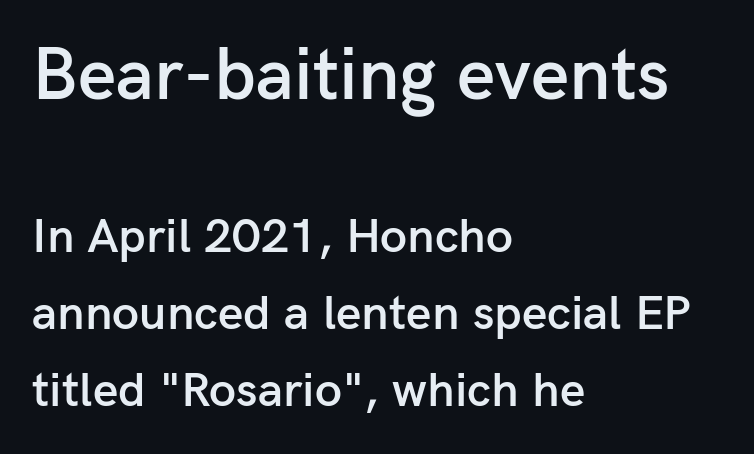
Q: Is the text bold? A: Semi-bold.
Q: Is the text italic (slanted)? A: No, it is upright.
Q: Is the typeface a serif or a sans-serif typeface? A: Sans-serif.
Q: Is the text underlined? A: No.
Q: How is the paragraph aligned? A: Left-aligned.
Q: Is the spacing between letters normal or unusually wide? A: Normal.
Q: Is the spacing between lines tight, normal or loose? A: Normal.
Q: Which block of text is set in a larger size, the first (top) or the second (bottom)? A: The first (top) one.
Q: Width (condensed, normal, or wide)? A: Normal.
Q: Stroke contrast? A: Low.
Q: x-height? A: Medium.
Q: Monospaced? A: No.
